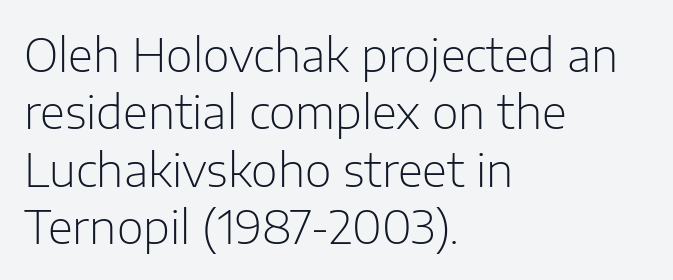
The image shows 46 px light sans-serif type, upright; set left-aligned, normal line spacing (1.25x), normal letter spacing, not underlined; low stroke contrast and a medium x-height.
